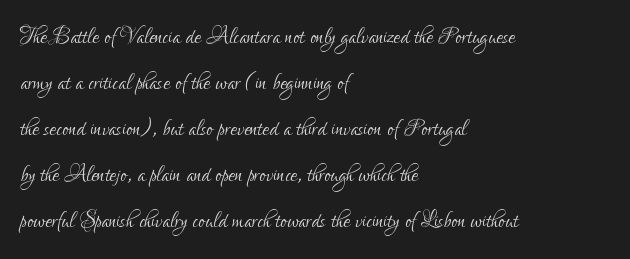
{"serif": "no", "bold": "no", "weight": "light", "width": "condensed", "stroke_contrast": "low", "x_height": "small", "monospaced": "no", "underline": "no", "align": "left", "line_spacing": "normal", "line_spacing_ratio": 1.59, "letter_spacing": "normal", "letter_spacing_em": 0.0, "glyph_px": 29}
